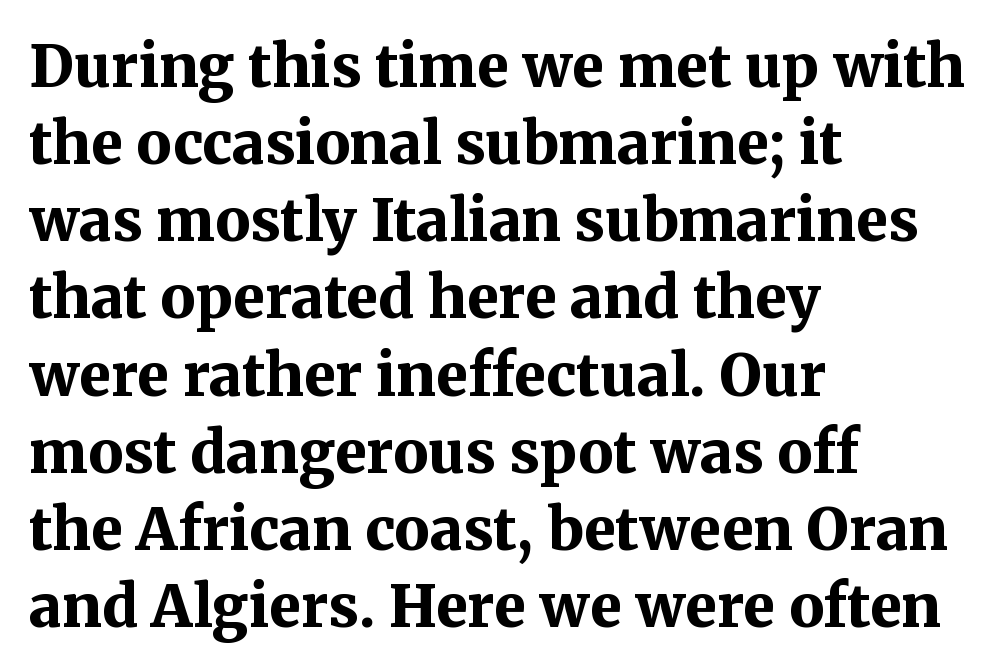
Whoever set this chose a conventional vertical rhythm. Letterform terminals end in serifs throughout the passage. Ordinary non-slanted type is in use. In terms of weight, the rendering is a true, heavy bold. The line texture is even and compact thanks to regular tracking. Only glyphs here, with clear space below each row.
